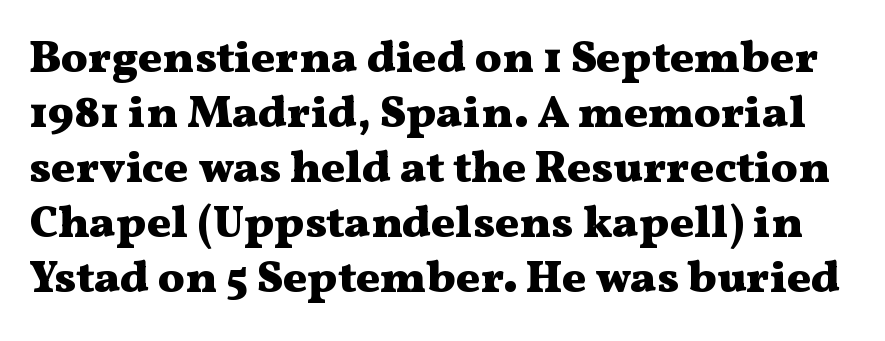
Chunky letters — that's bold for sure. A roman cut, with each character standing at attention. The passage shown is not underscored anywhere. Old-style or modern, the face here clearly has serifs. Each letter keeps its own natural width here, so spacing adapts to shape.
